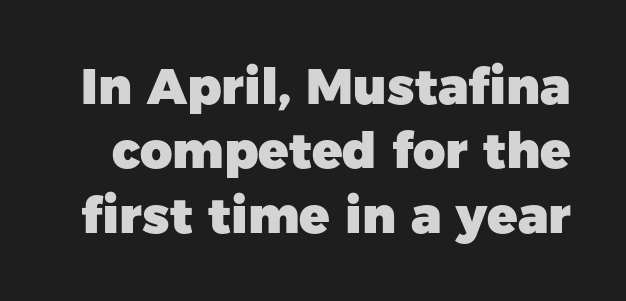
Q: Is the text bold? A: Yes.
Q: Is the text italic (slanted)? A: No, it is upright.
Q: Is the typeface a serif or a sans-serif typeface? A: Sans-serif.
Q: Is the text underlined? A: No.
Q: Is the spacing between letters normal or unusually wide? A: Normal.
Q: Is the spacing between lines tight, normal or loose? A: Normal.
Q: Width (condensed, normal, or wide)? A: Normal.
Q: Stroke contrast? A: Low.
Q: x-height? A: Medium.
Q: Monospaced? A: No.
